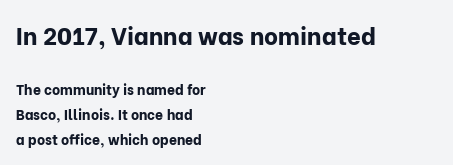
The image shows 24 px bold type, upright; set left-aligned, line spacing 1.78x, normal letter spacing, not underlined; the first (top) block is 1.71x larger.
